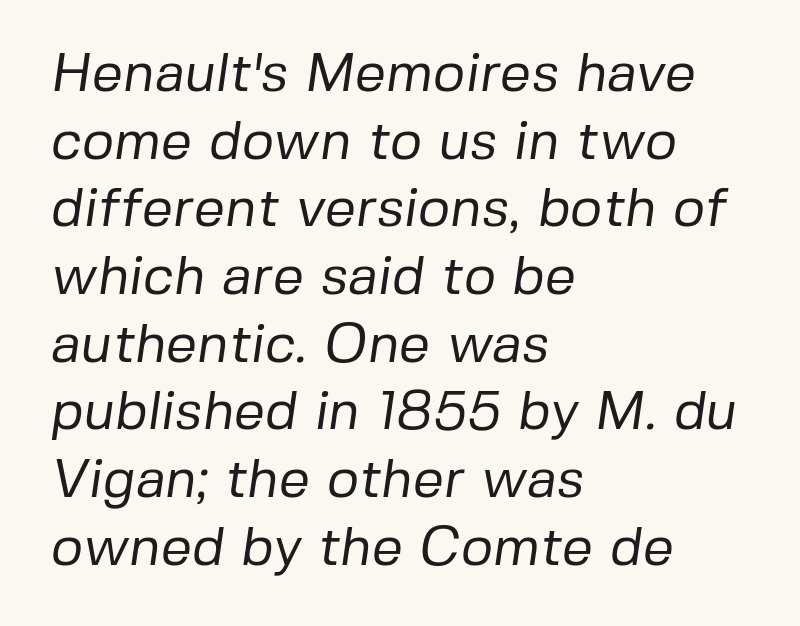
Q: Is the text bold? A: No.
Q: Is the typeface a serif or a sans-serif typeface? A: Sans-serif.
Q: Is the text underlined? A: No.
Q: How is the paragraph aligned? A: Left-aligned.
Q: Is the spacing between letters normal or unusually wide? A: Normal.
Q: Width (condensed, normal, or wide)? A: Normal.
Q: Stroke contrast? A: Low.
Q: x-height? A: Medium.
Q: Monospaced? A: No.
